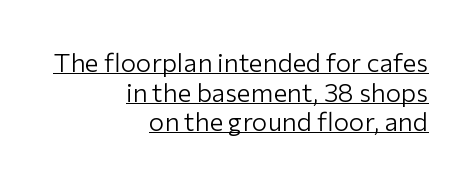
Beneath each row of characters lies a ruled line. The gaps between neighbouring characters are ordinary and unremarkable. You can tell it's not italic because the verticals are truly vertical. Notice how the passage keeps a crisp vertical edge on the right only. The font is comparable to plain body text, perhaps lighter. Successive baselines arrive quickly, one right under another.
